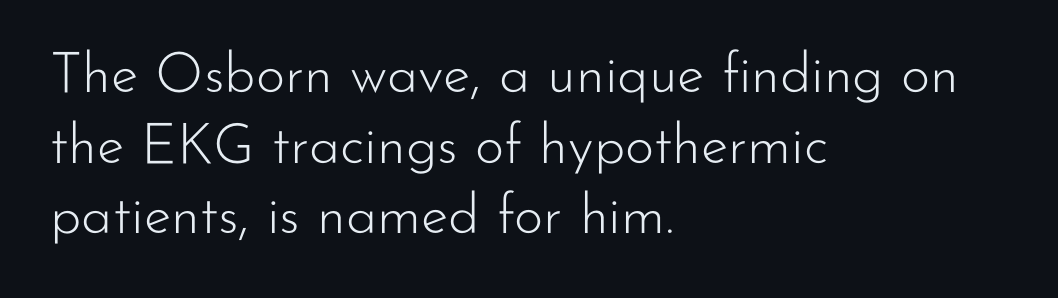
{"serif": "no", "italic": "no", "bold": "no", "weight": "light", "width": "normal", "stroke_contrast": "low", "x_height": "small", "monospaced": "no", "underline": "no", "align": "left", "line_spacing": "normal", "line_spacing_ratio": 1.26, "letter_spacing": "normal", "letter_spacing_em": 0.0, "glyph_px": 56}
